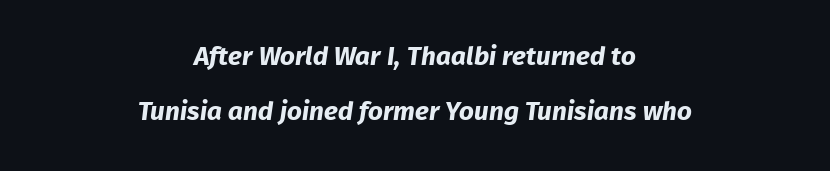
The lines are quadded center. What stands out about the letter spacing? Nothing — it is the standard amount. Notice the wide empty band between every row — that's loose leading. The foot of each line stays bare and open.
